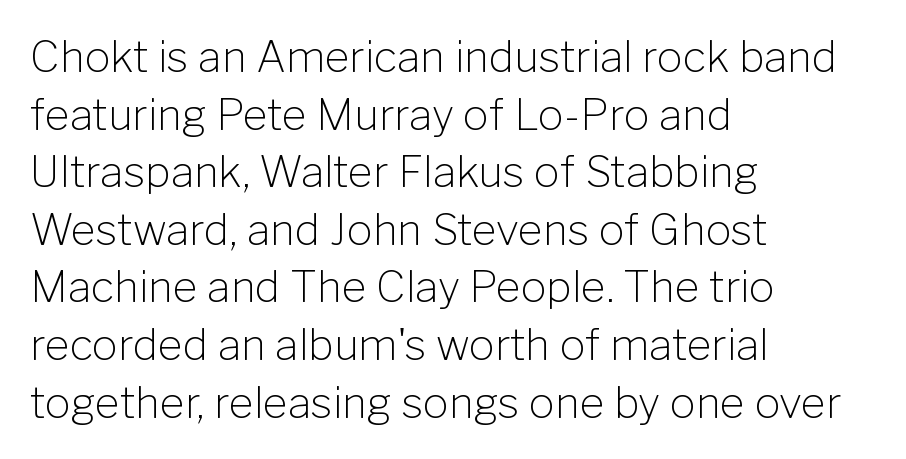
Left-aligned paragraph, ragged on the right. Grotesque or geometric, the face here clearly has no serifs. Every character sits straight up, as roman type does. Leading matches the norm, producing a regular column. Inter-character spacing is left at the font's built-in metrics. Here the designer chose a conventional face with non-uniform glyph widths.
